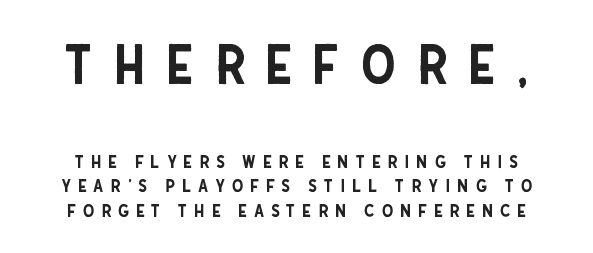
Does the bottom block carry the larger type? No, the top block does. Decoration check: the copy has no underline. Display-style spreading of the glyphs; the letterfit is very open. This sample has the flowing, uneven cadence of proportional lettering. These lines sit exactly where default settings would place them.
